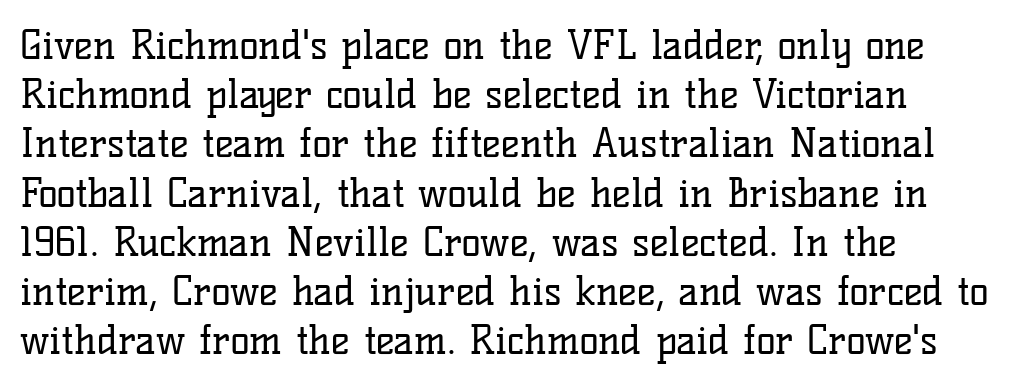
{"serif": "yes", "italic": "no", "bold": "no", "weight": "regular", "width": "normal", "stroke_contrast": "low", "x_height": "medium", "monospaced": "no", "underline": "no", "line_spacing_ratio": 1.23, "letter_spacing": "normal", "letter_spacing_em": 0.0, "glyph_px": 40}
